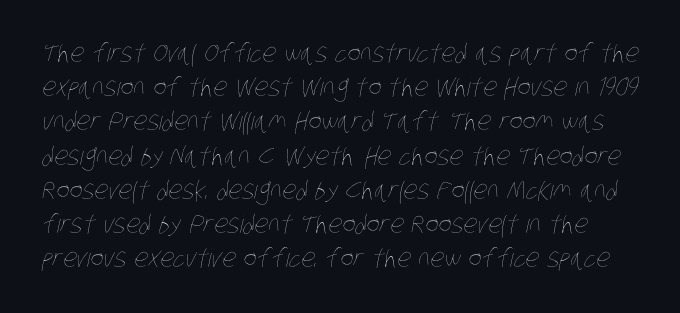
Q: Is the text bold? A: No.
Q: Is the text underlined? A: No.
Q: Is the spacing between letters normal or unusually wide? A: Normal.
Q: Is the spacing between lines tight, normal or loose? A: Normal.
